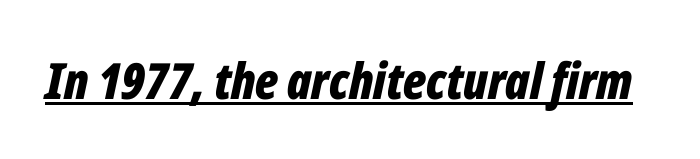
{"italic": "yes", "lean": "right", "slant_degrees": 12, "bold": "yes", "weight": "bold", "width": "condensed", "stroke_contrast": "low", "x_height": "medium", "monospaced": "no", "underline": "yes", "letter_spacing": "normal", "letter_spacing_em": 0.0, "glyph_px": 50}
